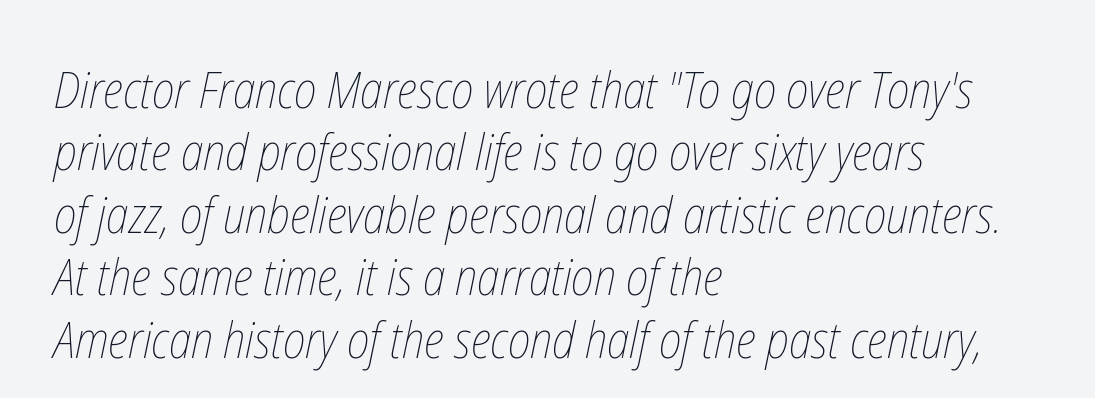
{"bold": "no", "weight": "thin", "width": "condensed", "stroke_contrast": "low", "x_height": "medium", "monospaced": "no", "underline": "no", "align": "left", "line_spacing": "normal", "line_spacing_ratio": 1.25, "letter_spacing": "normal", "letter_spacing_em": 0.0, "glyph_px": 50}
